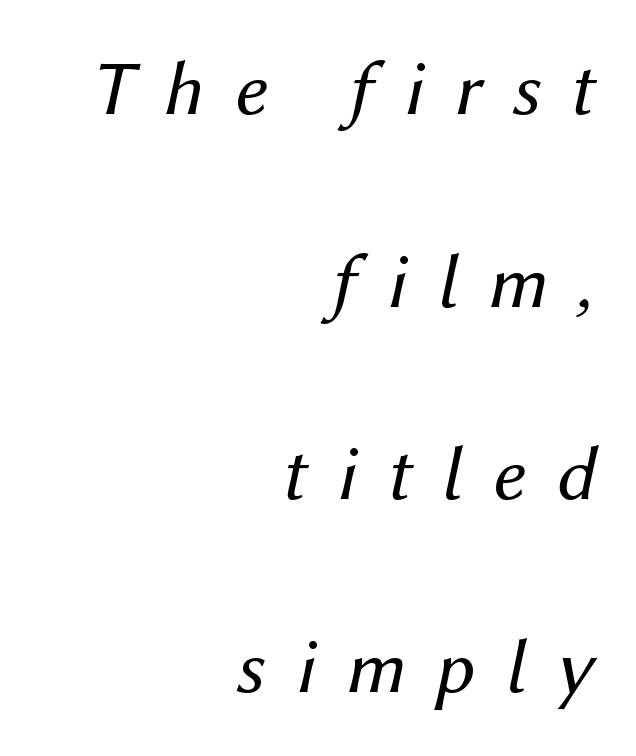
The image shows 78 px regular-weight type, italic (leaning right); set right-aligned, loose line spacing (2.47x), unusually wide letter spacing (+0.39 em), not underlined; medium stroke contrast and a medium x-height.
